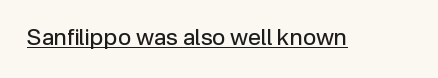
Q: Is the text bold? A: No.
Q: Is the text italic (slanted)? A: No, it is upright.
Q: Is the text underlined? A: Yes.
Q: Is the spacing between letters normal or unusually wide? A: Normal.
